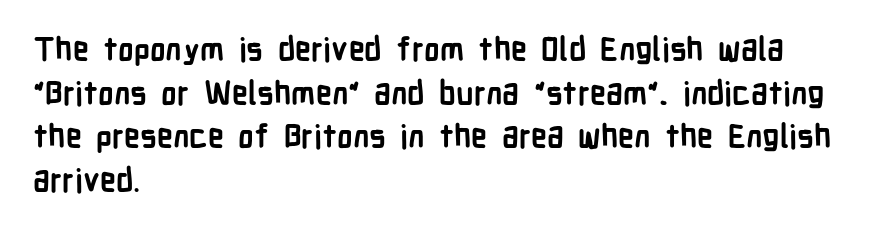
The image shows 32 px semibold, condensed sans-serif type, upright; set left-aligned, normal line spacing (1.36x), normal letter spacing, not underlined; low stroke contrast and a medium x-height.
